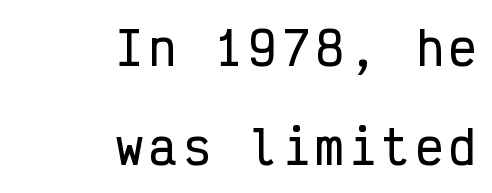
{"serif": "no", "italic": "no", "width": "condensed", "stroke_contrast": "low", "x_height": "medium", "monospaced": "yes", "underline": "no", "align": "right", "line_spacing": "loose", "line_spacing_ratio": 2.2, "glyph_px": 45}
